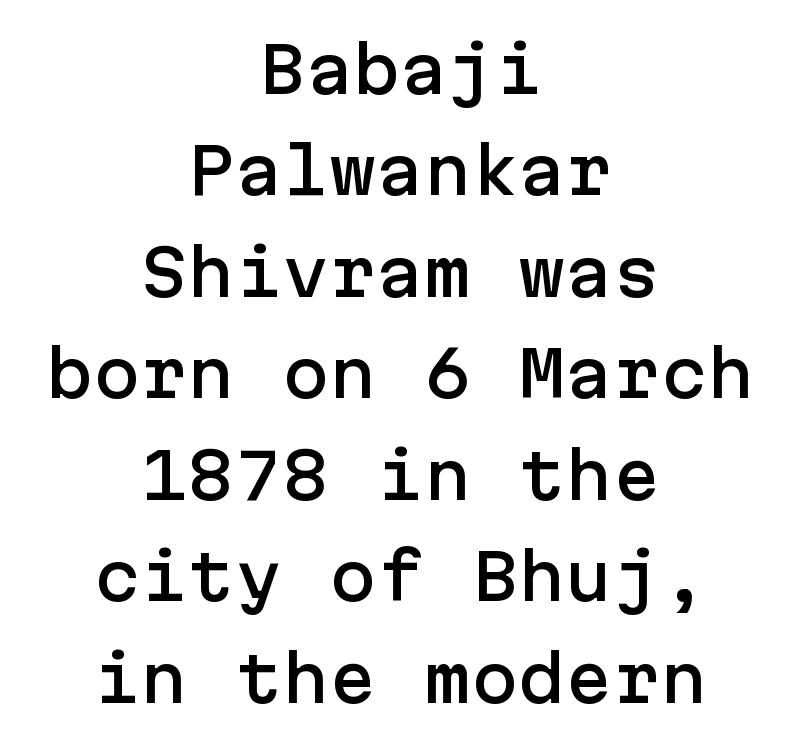
{"serif": "no", "italic": "no", "width": "normal", "stroke_contrast": "low", "x_height": "medium", "underline": "no", "align": "center", "line_spacing": "normal", "line_spacing_ratio": 1.61, "letter_spacing": "normal", "letter_spacing_em": 0.0, "glyph_px": 63}
